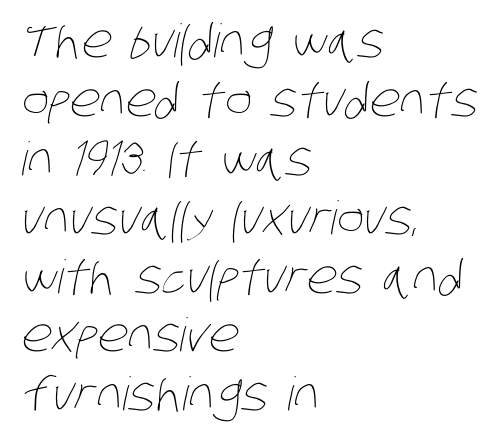
In CSS terms this would be text-align: left. Character widths vary here, with narrow letters taking less room than wide ones. Notice how descenders clear the ascenders below comfortably — that's standard leading. Here the glyphs are tracked normally, forming tight word shapes.
